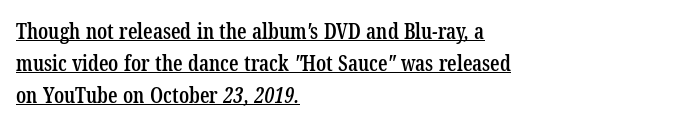
{"bold": "semi", "underline": "yes", "align": "left", "line_spacing": "normal", "line_spacing_ratio": 1.53, "letter_spacing": "normal", "letter_spacing_em": 0.0, "glyph_px": 21}
